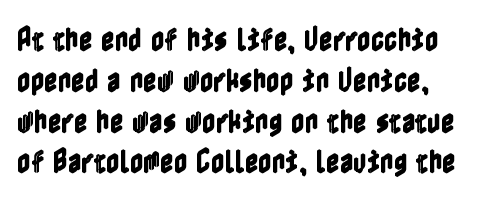
The space between consecutive lines is moderate. This sample uses plain, unmodified letter spacing. Layout note: lines flush left. No italicization has been applied; the sample stays upright. The passage shown is not underscored anywhere.
